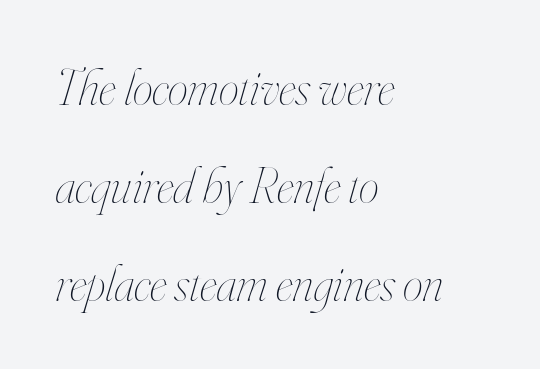
The face used here is proportionally spaced, like ordinary book or web type. The lettering tilts uniformly, giving the passage an italic look. Vertically, the passage feels expansive, rows floating well apart. Letters have the restrained weight of plain body copy at most. Teacher's note: observe the even left margin — that is flush-left alignment. Plain, unruled lines of type.
